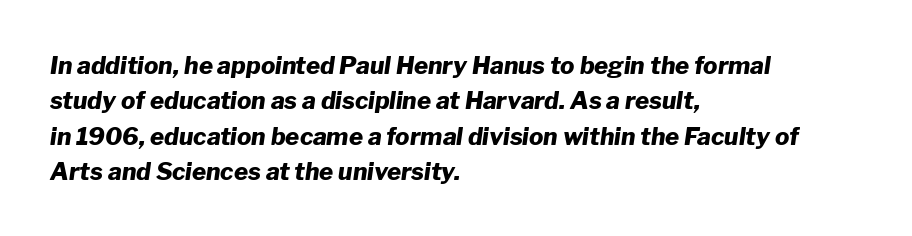
The line-height multiplier appears to be the usual default. This rendering features lettering with no underline. A full-strength bold gives these letters their thick strokes. Words appear dense and cohesive because spacing is normal. In CSS terms this would be text-align: left.
